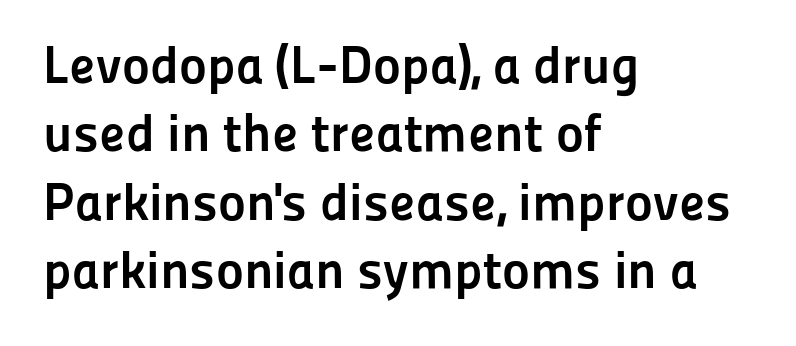
{"serif": "no", "italic": "no", "bold": "yes", "weight": "semibold", "width": "normal", "stroke_contrast": "low", "x_height": "medium", "monospaced": "no", "underline": "no", "align": "left", "line_spacing": "normal", "line_spacing_ratio": 1.29, "letter_spacing": "normal", "letter_spacing_em": 0.0, "glyph_px": 53}
